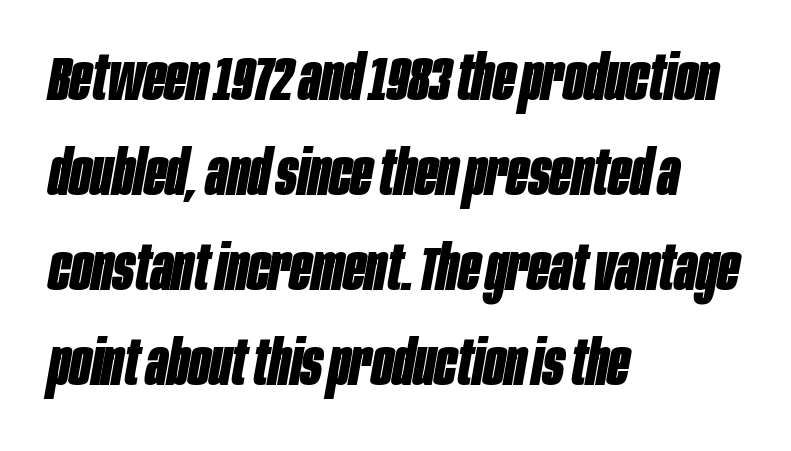
Q: Is the text bold? A: Yes.
Q: Is the text italic (slanted)? A: Yes, it leans right by about 10 degrees.
Q: Is the text underlined? A: No.
Q: How is the paragraph aligned? A: Left-aligned.
Q: Is the spacing between letters normal or unusually wide? A: Normal.
Q: Is the spacing between lines tight, normal or loose? A: Normal.
Q: Width (condensed, normal, or wide)? A: Condensed.
Q: Stroke contrast? A: Low.
Q: x-height? A: Large.
Q: Monospaced? A: No.
